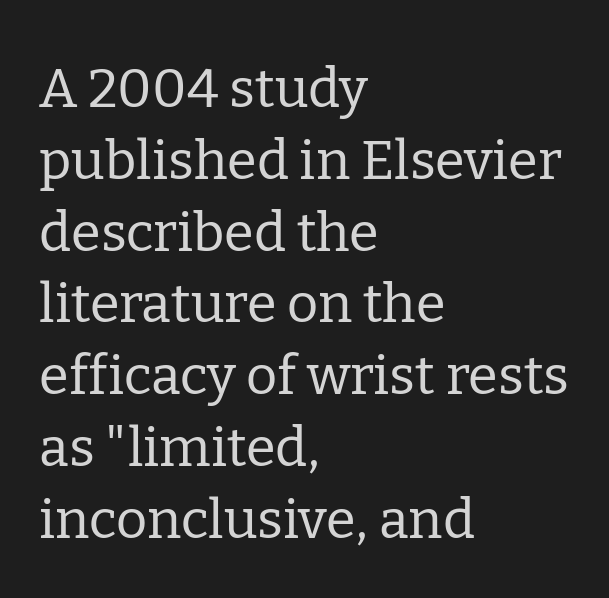
The image shows 54 px regular-weight serif type, upright; set left-aligned, normal line spacing (1.33x), normal letter spacing, not underlined; low stroke contrast and a medium x-height.
